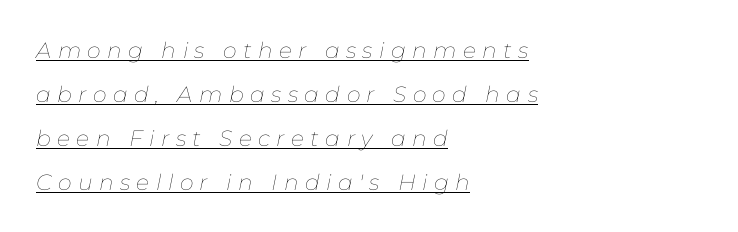
The image shows 22 px text type, italic (leaning right); set left-aligned, loose line spacing (2.0x), unusually wide letter spacing (+0.29 em), underlined.
